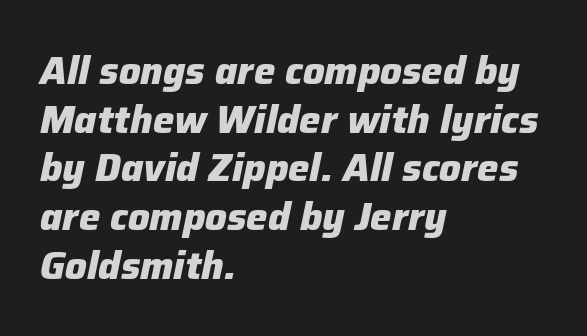
Q: Is the text bold? A: Yes.
Q: Is the text italic (slanted)? A: Yes, it leans right by about 12 degrees.
Q: Is the text underlined? A: No.
Q: How is the paragraph aligned? A: Left-aligned.
Q: Is the spacing between letters normal or unusually wide? A: Normal.
Q: Is the spacing between lines tight, normal or loose? A: Normal.
Q: Width (condensed, normal, or wide)? A: Normal.
Q: Stroke contrast? A: Low.
Q: x-height? A: Medium.
Q: Monospaced? A: No.
